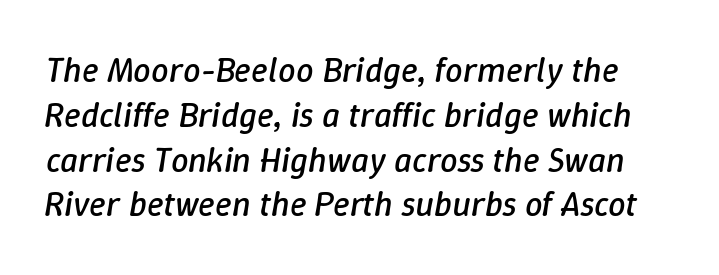
Q: Is the text bold? A: No.
Q: Is the text italic (slanted)? A: Yes, it leans right by about 9 degrees.
Q: Is the text underlined? A: No.
Q: Is the spacing between letters normal or unusually wide? A: Normal.
Q: Is the spacing between lines tight, normal or loose? A: Normal.
Q: Width (condensed, normal, or wide)? A: Normal.
Q: Stroke contrast? A: Low.
Q: x-height? A: Medium.
Q: Monospaced? A: No.
